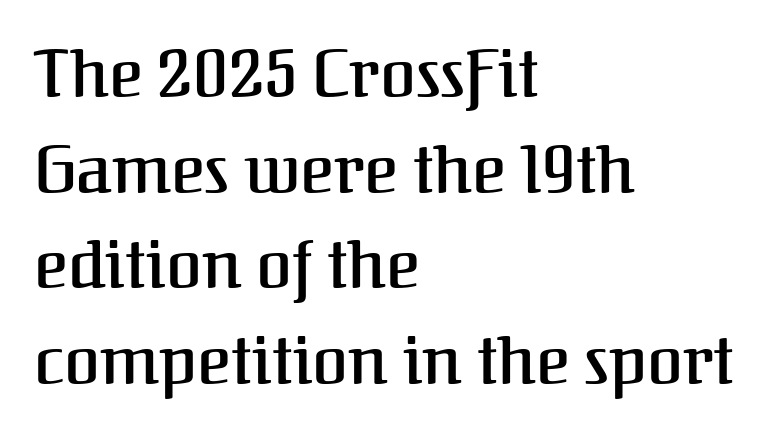
{"serif": "yes", "italic": "no", "width": "normal", "stroke_contrast": "medium", "x_height": "medium", "monospaced": "no", "underline": "no", "align": "left", "line_spacing": "normal", "line_spacing_ratio": 1.47, "letter_spacing": "normal", "letter_spacing_em": 0.0, "glyph_px": 65}
